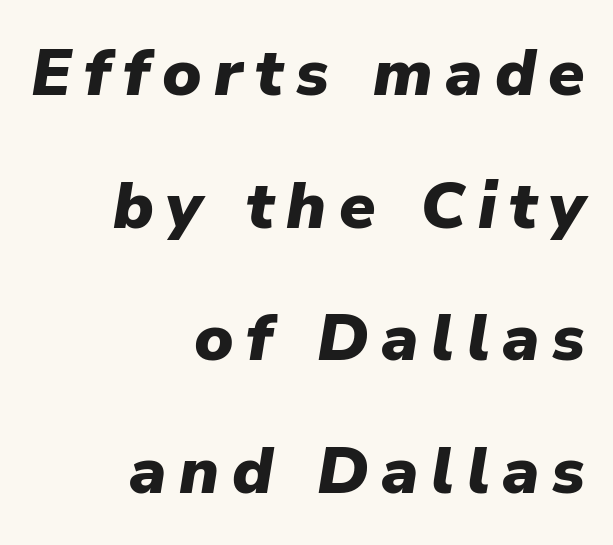
Designer's note — italics engaged. Lines of text with bare space underneath. The lines are spread far apart with generous leading. Typesetter's note: full bold, strokes at maximum text heaviness. This sample has the flowing, uneven cadence of proportional lettering.
